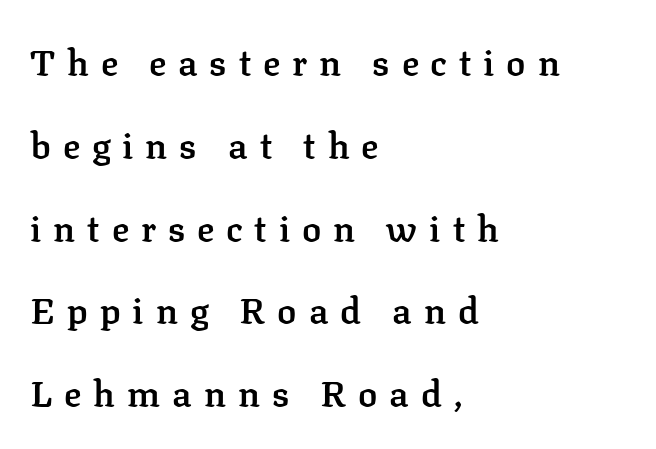
{"serif": "yes", "italic": "no", "bold": "semi", "weight": "semibold", "width": "normal", "stroke_contrast": "low", "x_height": "medium", "monospaced": "no", "underline": "no", "align": "left", "line_spacing": "loose", "line_spacing_ratio": 2.3, "letter_spacing": "wide", "letter_spacing_em": 0.33, "glyph_px": 36}
